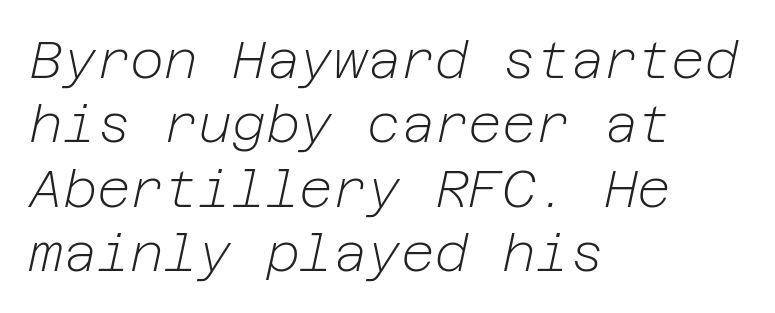
Q: Is the text bold? A: No.
Q: Is the text italic (slanted)? A: Yes, it leans right by about 12 degrees.
Q: Is the text underlined? A: No.
Q: How is the paragraph aligned? A: Left-aligned.
Q: Is the spacing between letters normal or unusually wide? A: Normal.
Q: Width (condensed, normal, or wide)? A: Normal.
Q: Stroke contrast? A: Low.
Q: x-height? A: Medium.
